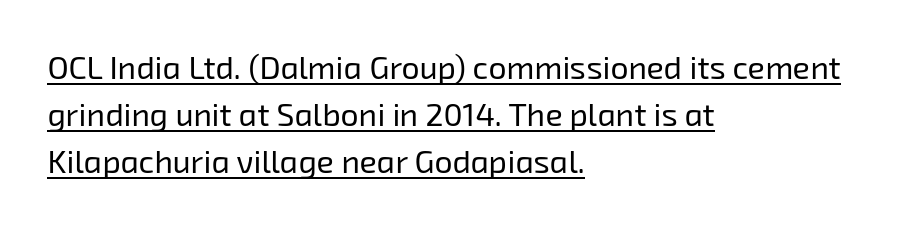
{"serif": "no", "bold": "no", "weight": "regular", "width": "normal", "stroke_contrast": "low", "x_height": "medium", "monospaced": "no", "underline": "yes", "align": "left", "line_spacing": "normal", "line_spacing_ratio": 1.47, "letter_spacing": "normal", "letter_spacing_em": 0.0, "glyph_px": 32}
